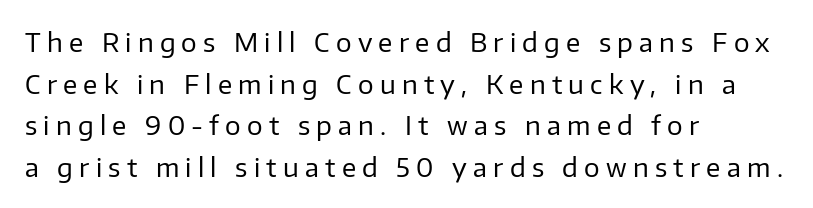
Q: Is the text bold? A: No.
Q: Is the text italic (slanted)? A: No, it is upright.
Q: Is the text underlined? A: No.
Q: How is the paragraph aligned? A: Left-aligned.
Q: Is the spacing between letters normal or unusually wide? A: Unusually wide.
Q: Is the spacing between lines tight, normal or loose? A: Normal.
